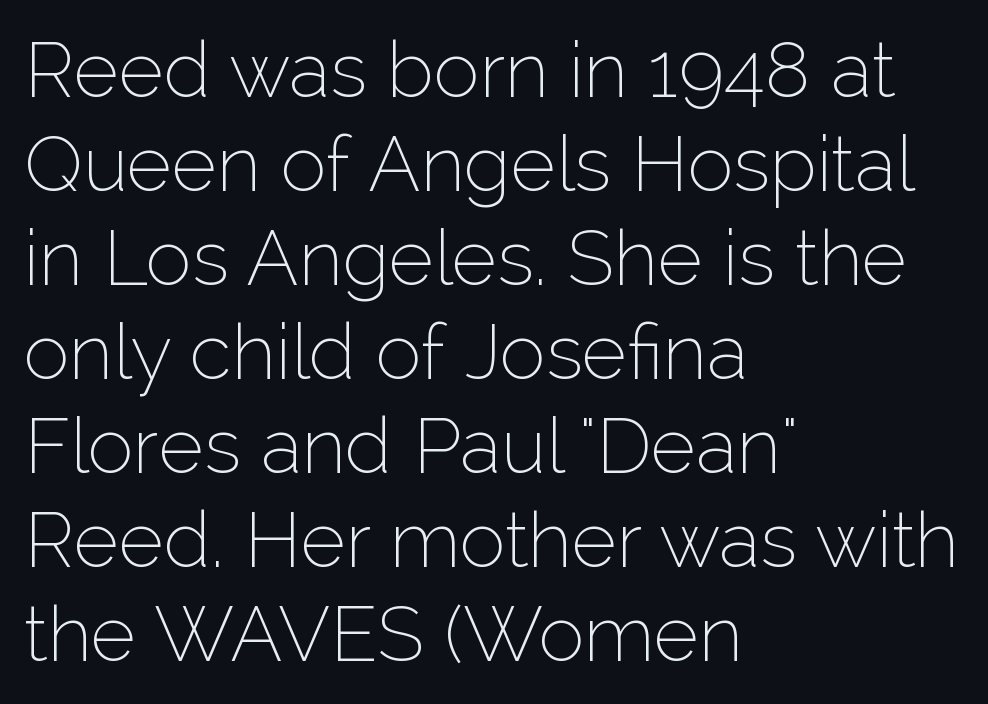
{"serif": "no", "italic": "no", "bold": "no", "weight": "thin", "width": "normal", "stroke_contrast": "low", "x_height": "medium", "monospaced": "no", "underline": "no", "align": "left", "line_spacing_ratio": 1.22, "letter_spacing": "normal", "letter_spacing_em": 0.0, "glyph_px": 77}
